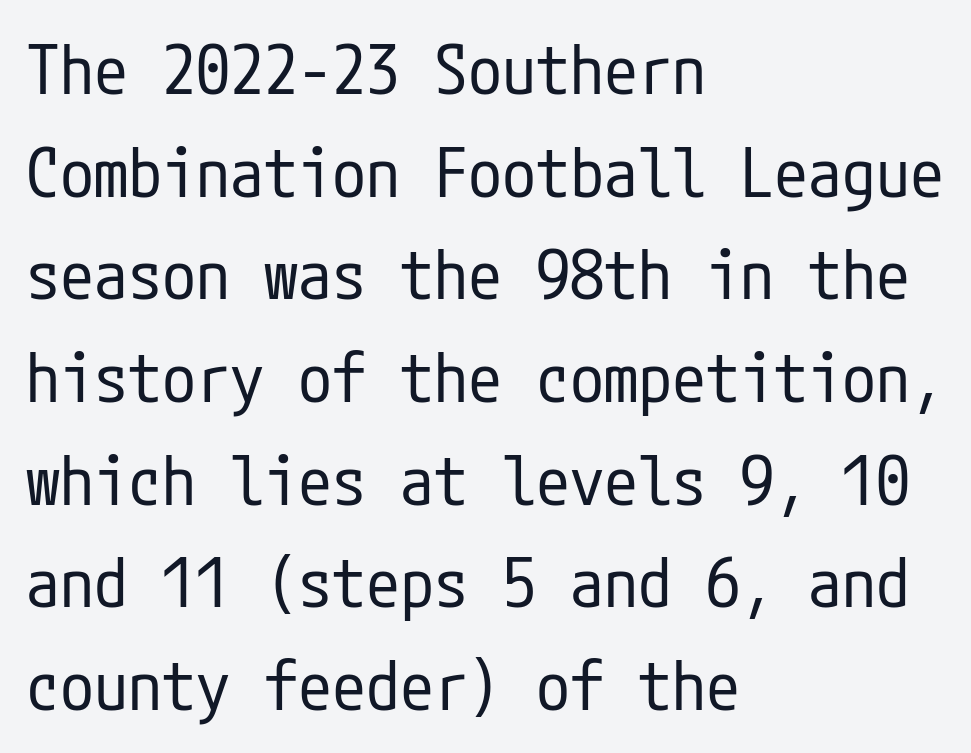
Q: Is the text bold? A: No.
Q: Is the text italic (slanted)? A: No, it is upright.
Q: Is the typeface a serif or a sans-serif typeface? A: Sans-serif.
Q: Is the text underlined? A: No.
Q: How is the paragraph aligned? A: Left-aligned.
Q: Is the spacing between letters normal or unusually wide? A: Normal.
Q: Is the spacing between lines tight, normal or loose? A: Normal.
Q: Width (condensed, normal, or wide)? A: Condensed.
Q: Stroke contrast? A: Low.
Q: x-height? A: Medium.
